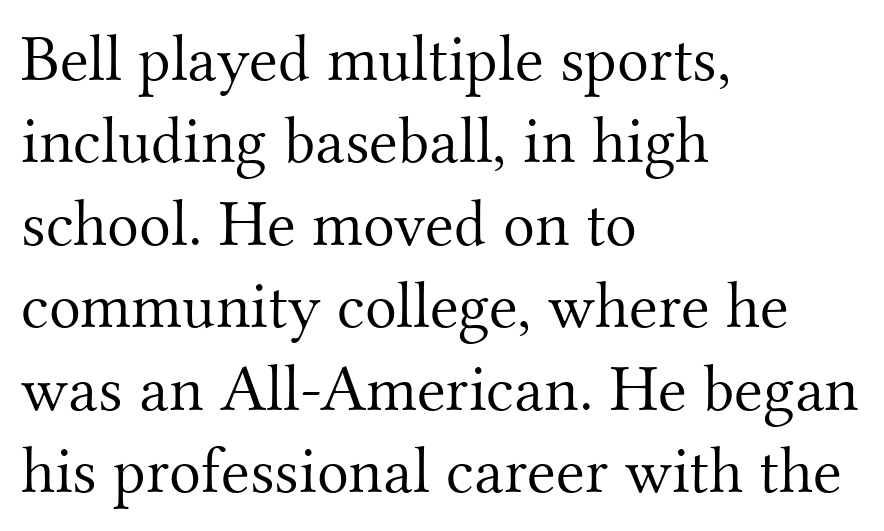
{"serif": "yes", "italic": "no", "bold": "no", "weight": "light", "width": "normal", "stroke_contrast": "medium", "x_height": "small", "monospaced": "no", "underline": "no", "align": "left", "line_spacing": "normal", "line_spacing_ratio": 1.25, "letter_spacing": "normal", "letter_spacing_em": 0.0, "glyph_px": 66}
